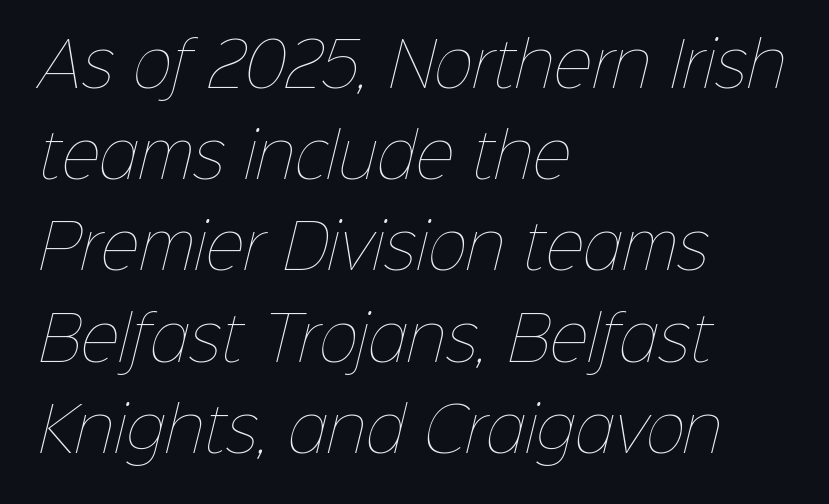
{"bold": "no", "weight": "thin", "width": "normal", "stroke_contrast": "low", "x_height": "medium", "monospaced": "no", "underline": "no", "align": "left", "line_spacing": "normal", "line_spacing_ratio": 1.52, "letter_spacing": "normal", "letter_spacing_em": 0.0, "glyph_px": 60}
